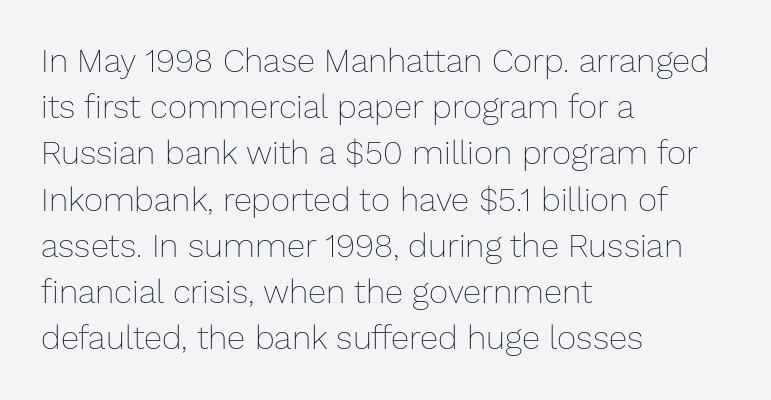
Is the letter spacing exaggerated? No — it looks like the ordinary default. The passage shown is typed in a proportional face where columns would drift. Words float on clear page, feet unadorned. These lines are set flush left with a ragged right edge. The letters stand straight up with perfectly vertical stems.
